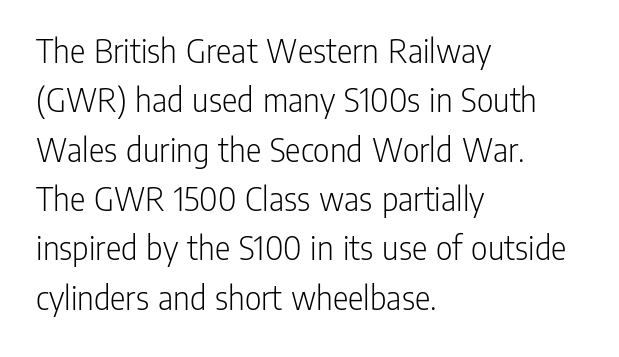
{"serif": "no", "italic": "no", "bold": "no", "weight": "light", "width": "condensed", "stroke_contrast": "low", "x_height": "medium", "monospaced": "no", "underline": "no", "align": "left", "line_spacing": "normal", "line_spacing_ratio": 1.37, "letter_spacing": "normal", "letter_spacing_em": 0.0, "glyph_px": 36}
